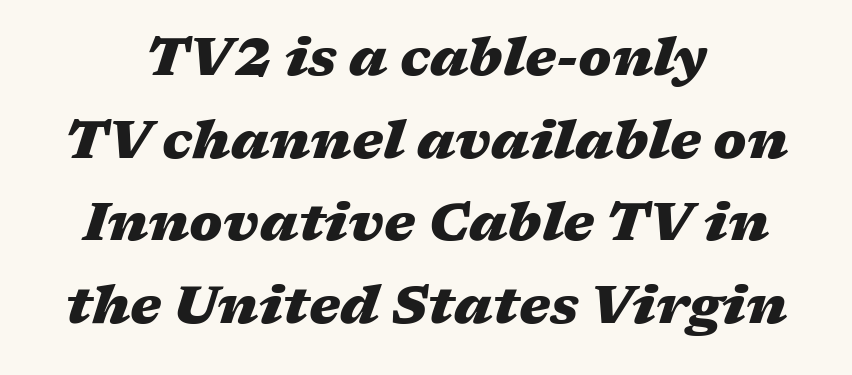
Q: Is the text bold? A: Yes.
Q: Is the text italic (slanted)? A: Yes, it leans right by about 17 degrees.
Q: Is the text underlined? A: No.
Q: How is the paragraph aligned? A: Centered.
Q: Is the spacing between letters normal or unusually wide? A: Normal.
Q: Is the spacing between lines tight, normal or loose? A: Normal.
Q: Width (condensed, normal, or wide)? A: Wide.
Q: Stroke contrast? A: Medium.
Q: x-height? A: Medium.
Q: Monospaced? A: No.
